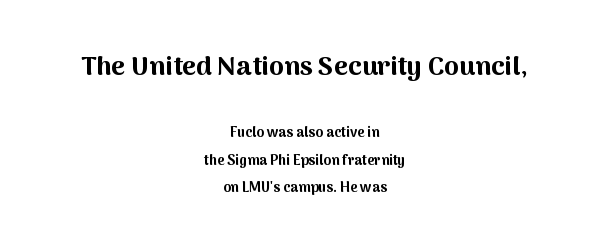
{"italic": "no", "bold": "yes", "underline": "no", "align": "center", "line_spacing": "loose", "line_spacing_ratio": 1.98, "letter_spacing": "normal", "letter_spacing_em": 0.0, "larger_block": "first", "size_ratio": 1.93, "glyph_px": 27}
